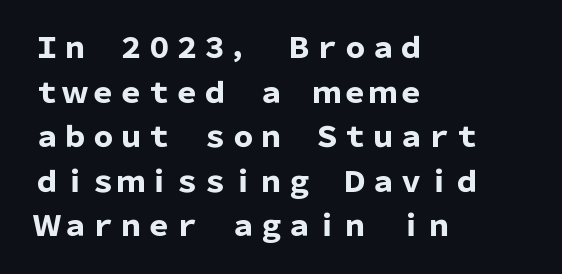
The rendering uses a bold face; every stroke is thick and dark. What stands out about the letter spacing? Nothing — it is the standard amount. A typesetter would call this proportional, since set widths differ per character. Underlining? Definitely not there. It's the straight-up-and-down kind of type. One glance says typical: line gaps are just what's usual.
